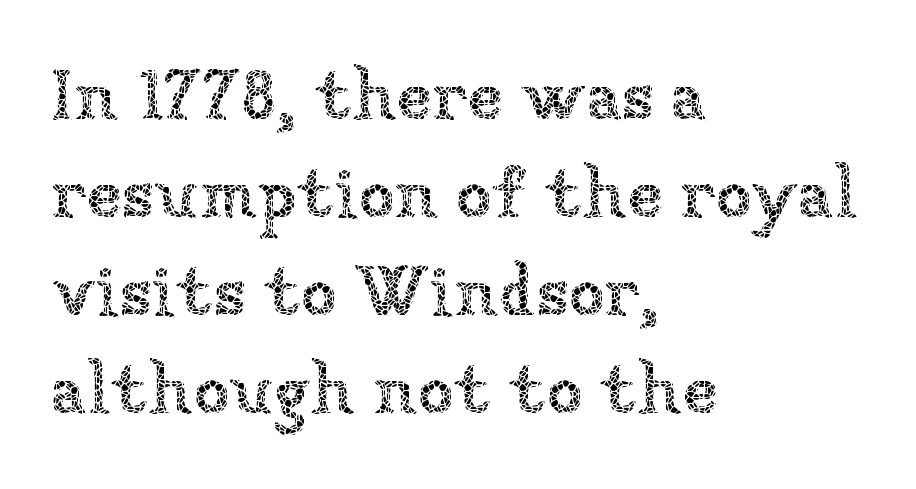
The image shows 72 px thin type, upright; set left-aligned, normal line spacing (1.36x), normal letter spacing, not underlined; low stroke contrast and a medium x-height.
